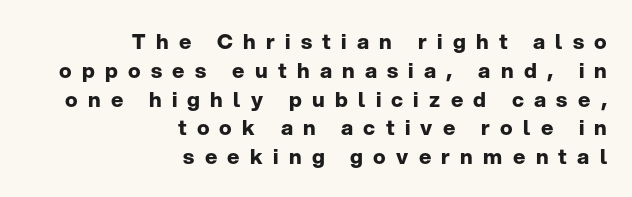
{"italic": "no", "bold": "yes", "underline": "no", "align": "right", "line_spacing": "normal", "line_spacing_ratio": 1.37, "letter_spacing": "wide", "letter_spacing_em": 0.49, "glyph_px": 21}
